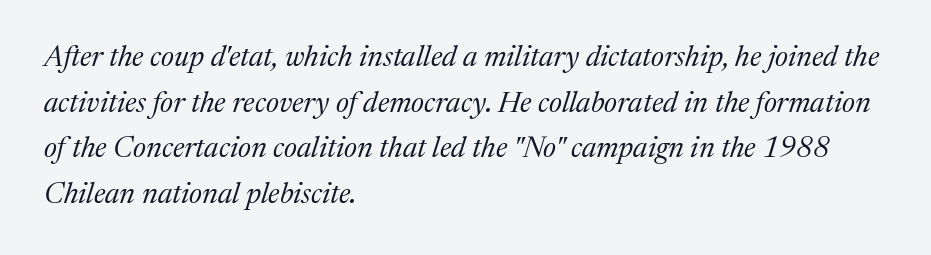
Teacher's note: observe the even left margin — that is flush-left alignment. Varying glyph widths throughout — classic text-font behaviour. Slanted lettering throughout. No word sits above an underline. Tracking here is standard; glyphs follow each other at the usual distance.
